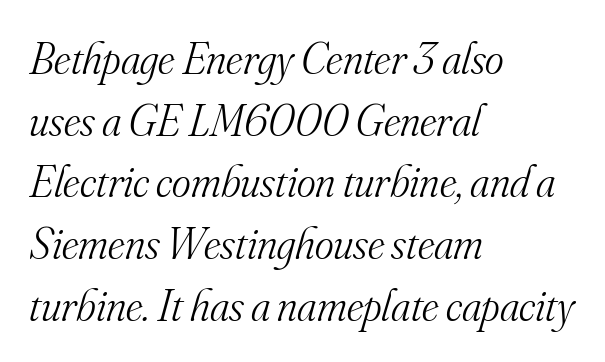
The image shows 45 px light serif type, italic (leaning right); set left-aligned, normal line spacing (1.37x), normal letter spacing, not underlined; medium stroke contrast and a small x-height.
